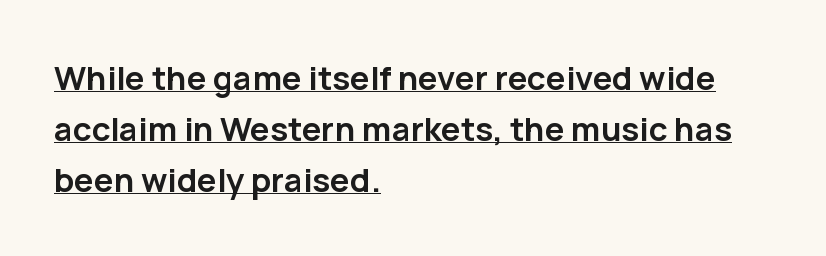
{"serif": "no", "italic": "no", "bold": "yes", "weight": "semibold", "width": "normal", "stroke_contrast": "low", "x_height": "medium", "monospaced": "no", "underline": "yes", "align": "left", "line_spacing": "normal", "line_spacing_ratio": 1.54, "letter_spacing": "normal", "letter_spacing_em": 0.0, "glyph_px": 33}
